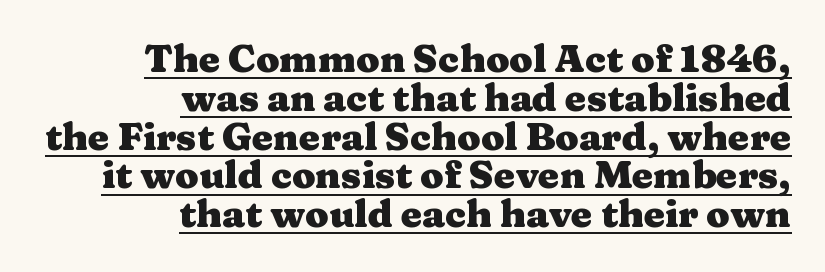
Q: Is the text bold? A: Yes.
Q: Is the text italic (slanted)? A: No, it is upright.
Q: Is the typeface a serif or a sans-serif typeface? A: Serif.
Q: Is the text underlined? A: Yes.
Q: How is the paragraph aligned? A: Right-aligned.
Q: Is the spacing between letters normal or unusually wide? A: Normal.
Q: Is the spacing between lines tight, normal or loose? A: Tight.
Q: Width (condensed, normal, or wide)? A: Wide.
Q: Stroke contrast? A: Medium.
Q: x-height? A: Medium.
Q: Monospaced? A: No.
